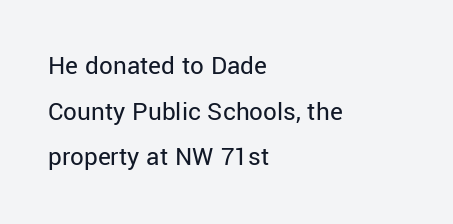
{"italic": "no", "bold": "no", "underline": "no", "align": "left", "line_spacing": "normal", "line_spacing_ratio": 1.69, "letter_spacing": "normal", "letter_spacing_em": 0.0, "glyph_px": 27}
